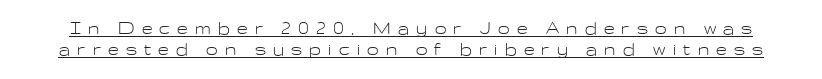
The image shows 21 px text type, upright; set tight line spacing (0.98x), unusually wide letter spacing (+0.35 em), underlined.
